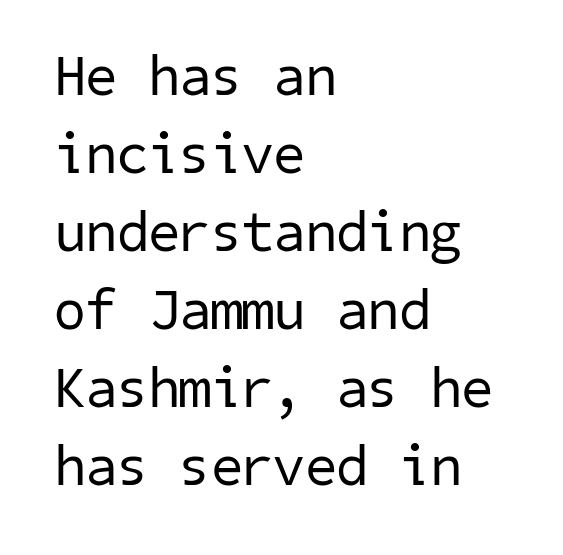
The image shows 57 px regular-weight sans-serif type; set left-aligned, normal line spacing (1.37x), normal letter spacing, not underlined; low stroke contrast and a medium x-height.
